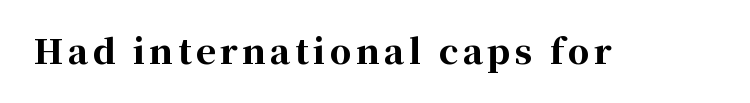
{"serif": "yes", "italic": "no", "bold": "yes", "weight": "bold", "width": "normal", "stroke_contrast": "high", "x_height": "medium", "monospaced": "no", "underline": "no", "glyph_px": 34}
